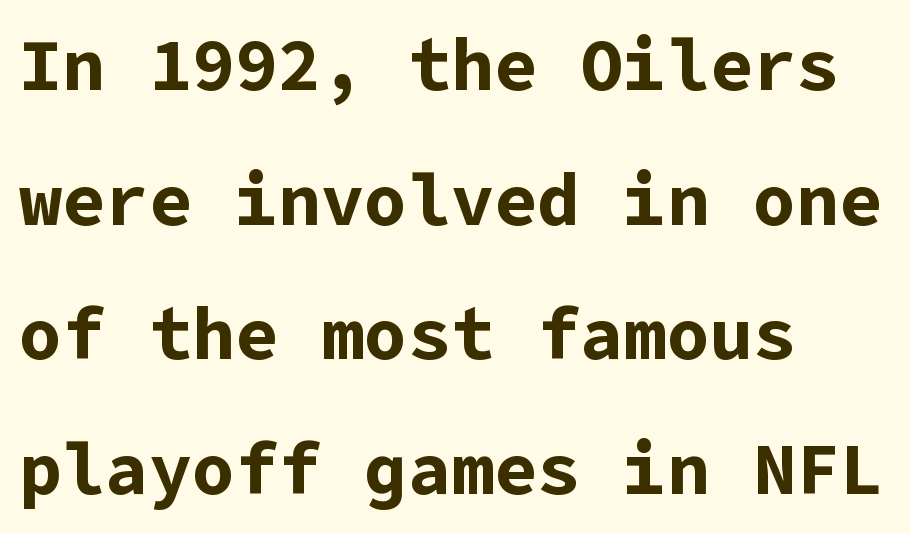
The image shows 72 px bold sans-serif type, upright; set left-aligned, line spacing 1.87x, normal letter spacing, not underlined; low stroke contrast and a medium x-height.
